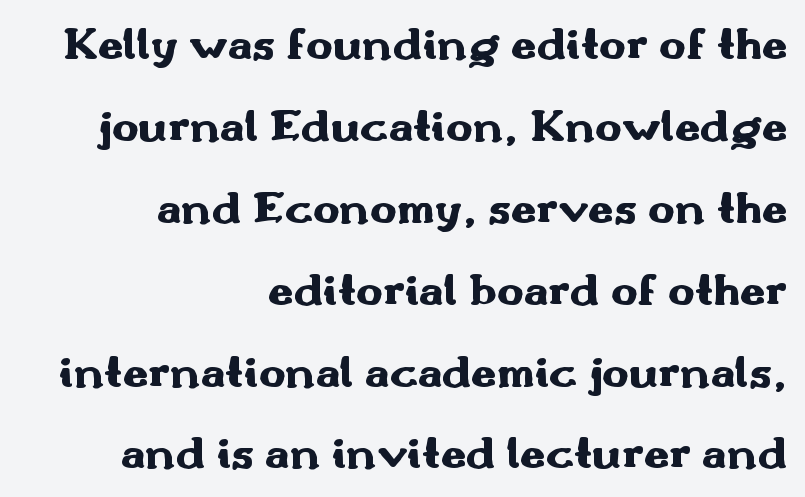
Q: Is the text bold? A: Yes.
Q: Is the text italic (slanted)? A: No, it is upright.
Q: Is the typeface a serif or a sans-serif typeface? A: Sans-serif.
Q: Is the text underlined? A: No.
Q: How is the paragraph aligned? A: Right-aligned.
Q: Is the spacing between letters normal or unusually wide? A: Normal.
Q: Width (condensed, normal, or wide)? A: Wide.
Q: Stroke contrast? A: Medium.
Q: x-height? A: Small.
Q: Monospaced? A: No.
